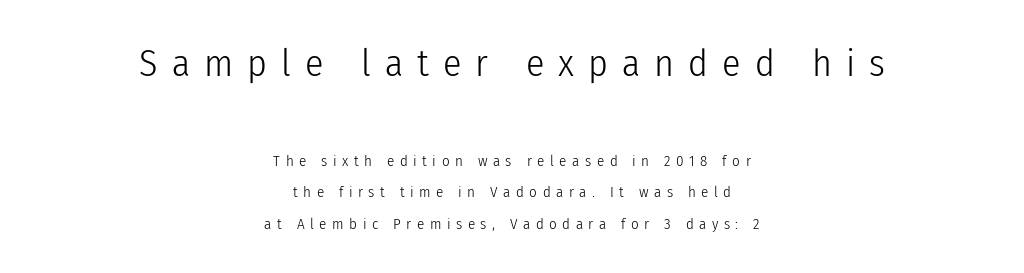
The image shows 38 px light, condensed sans-serif type, upright; set centered, loose line spacing (2.11x), unusually wide letter spacing (+0.37 em), not underlined; the first (top) block is 2.53x larger; low stroke contrast and a medium x-height.
